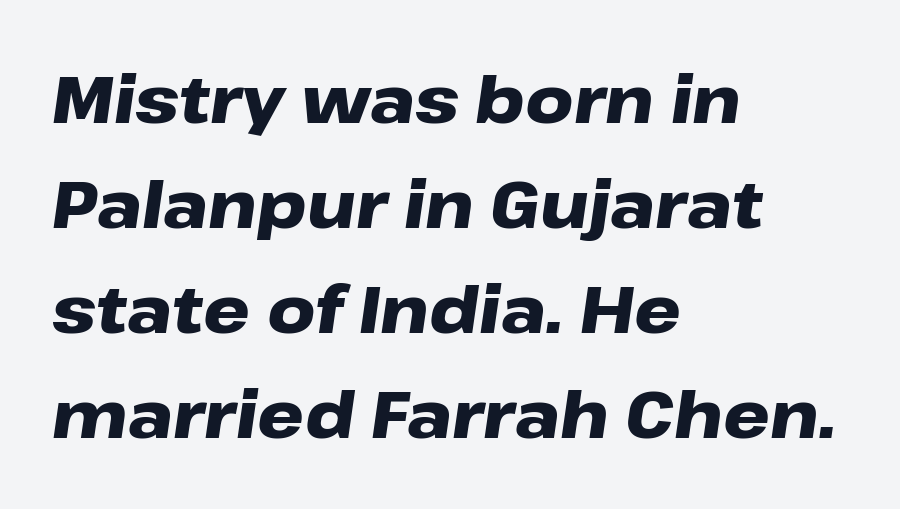
{"italic": "yes", "lean": "right", "slant_degrees": 8, "bold": "yes", "weight": "heavy", "width": "wide", "stroke_contrast": "low", "x_height": "medium", "monospaced": "no", "underline": "no", "align": "left", "line_spacing": "normal", "line_spacing_ratio": 1.59, "letter_spacing": "normal", "letter_spacing_em": 0.0, "glyph_px": 66}
